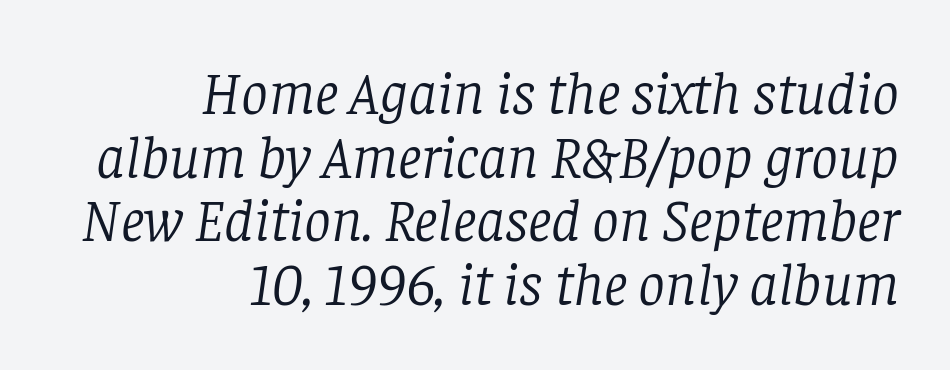
Q: Is the text bold? A: No.
Q: Is the text italic (slanted)? A: Yes, it leans right by about 8 degrees.
Q: Is the typeface a serif or a sans-serif typeface? A: Serif.
Q: Is the text underlined? A: No.
Q: How is the paragraph aligned? A: Right-aligned.
Q: Is the spacing between letters normal or unusually wide? A: Normal.
Q: Is the spacing between lines tight, normal or loose? A: Tight.
Q: Width (condensed, normal, or wide)? A: Normal.
Q: Stroke contrast? A: Low.
Q: x-height? A: Large.
Q: Monospaced? A: No.
